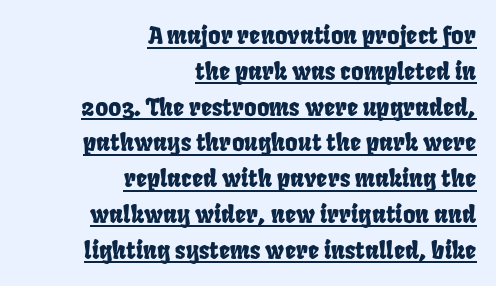
{"underline": "yes", "align": "right", "line_spacing": "normal", "line_spacing_ratio": 1.49, "letter_spacing": "normal", "letter_spacing_em": 0.0, "glyph_px": 24}
